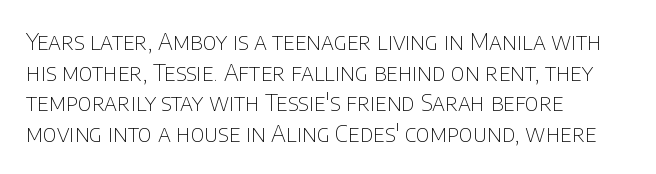
{"italic": "no", "bold": "no", "underline": "no", "align": "left", "line_spacing": "normal", "line_spacing_ratio": 1.33, "letter_spacing": "normal", "letter_spacing_em": 0.0, "glyph_px": 23}
